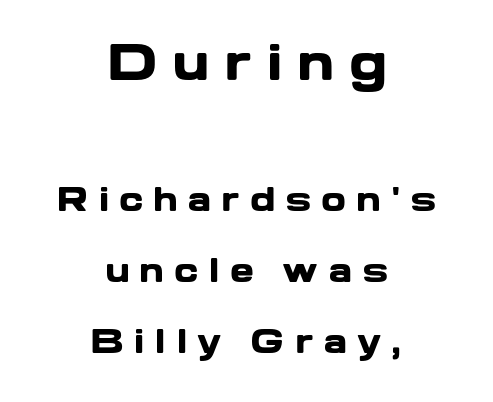
Q: Is the text bold? A: Yes.
Q: Is the text italic (slanted)? A: No, it is upright.
Q: Is the typeface a serif or a sans-serif typeface? A: Sans-serif.
Q: Is the text underlined? A: No.
Q: How is the paragraph aligned? A: Centered.
Q: Is the spacing between letters normal or unusually wide? A: Unusually wide.
Q: Is the spacing between lines tight, normal or loose? A: Loose.
Q: Which block of text is set in a larger size, the first (top) or the second (bottom)? A: The first (top) one.
Q: Width (condensed, normal, or wide)? A: Wide.
Q: Stroke contrast? A: Low.
Q: x-height? A: Medium.
Q: Monospaced? A: No.
